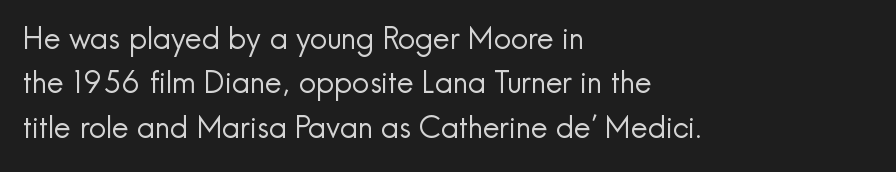
{"serif": "no", "italic": "no", "bold": "no", "weight": "regular", "width": "normal", "x_height": "small", "monospaced": "no", "underline": "no", "align": "left", "line_spacing": "normal", "line_spacing_ratio": 1.48, "letter_spacing": "normal", "letter_spacing_em": 0.0, "glyph_px": 30}
